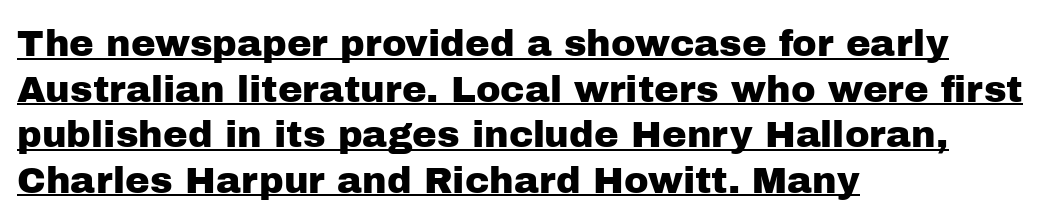
Q: Is the text italic (slanted)? A: No, it is upright.
Q: Is the typeface a serif or a sans-serif typeface? A: Sans-serif.
Q: Is the text underlined? A: Yes.
Q: How is the paragraph aligned? A: Left-aligned.
Q: Is the spacing between letters normal or unusually wide? A: Normal.
Q: Width (condensed, normal, or wide)? A: Normal.
Q: Stroke contrast? A: Low.
Q: x-height? A: Medium.
Q: Monospaced? A: No.
